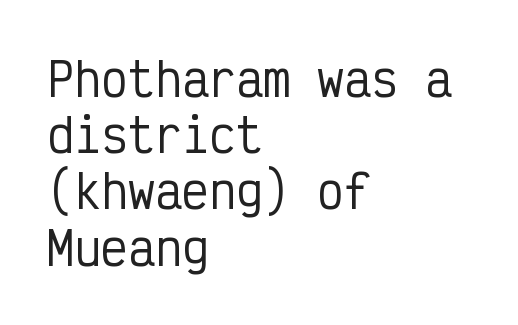
Q: Is the text italic (slanted)? A: No, it is upright.
Q: Is the typeface a serif or a sans-serif typeface? A: Sans-serif.
Q: Is the text underlined? A: No.
Q: How is the paragraph aligned? A: Left-aligned.
Q: Is the spacing between letters normal or unusually wide? A: Normal.
Q: Is the spacing between lines tight, normal or loose? A: Normal.
Q: Width (condensed, normal, or wide)? A: Condensed.
Q: Stroke contrast? A: Low.
Q: x-height? A: Medium.
Q: Monospaced? A: Yes.
